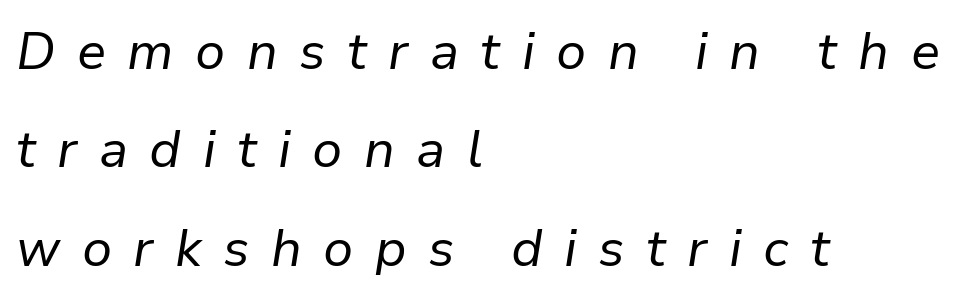
Q: Is the text bold? A: No.
Q: Is the text italic (slanted)? A: Yes, it leans right by about 9 degrees.
Q: Is the text underlined? A: No.
Q: How is the paragraph aligned? A: Left-aligned.
Q: Is the spacing between letters normal or unusually wide? A: Unusually wide.
Q: Width (condensed, normal, or wide)? A: Normal.
Q: Stroke contrast? A: Low.
Q: x-height? A: Medium.
Q: Monospaced? A: No.
